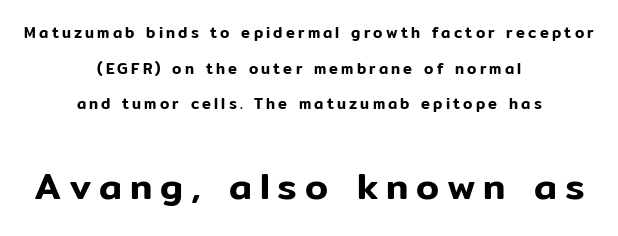
{"serif": "no", "italic": "no", "width": "normal", "stroke_contrast": "low", "x_height": "medium", "monospaced": "no", "underline": "no", "align": "center", "line_spacing": "loose", "line_spacing_ratio": 2.37, "letter_spacing": "wide", "letter_spacing_em": 0.21, "larger_block": "second", "size_ratio": 2.47, "glyph_px": 37}
